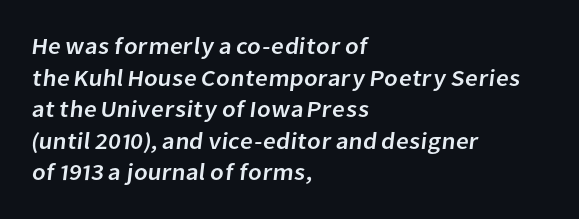
{"underline": "no", "align": "left", "line_spacing": "normal", "line_spacing_ratio": 1.37, "letter_spacing": "normal", "letter_spacing_em": 0.0, "glyph_px": 23}
